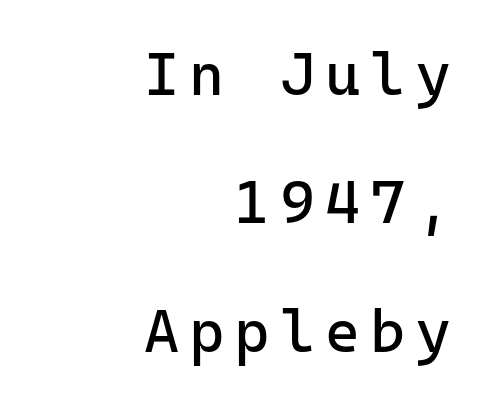
{"serif": "no", "italic": "no", "bold": "no", "weight": "regular", "width": "normal", "stroke_contrast": "low", "x_height": "medium", "monospaced": "yes", "underline": "no", "align": "right", "line_spacing": "loose", "line_spacing_ratio": 2.14, "glyph_px": 60}
